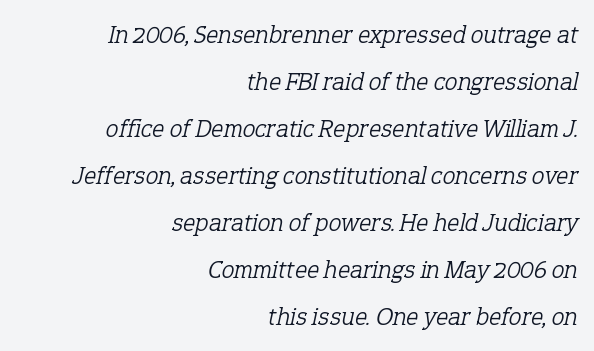
The image shows 26 px text type, italic (leaning right); set right-aligned, line spacing 1.81x, normal letter spacing, not underlined.
